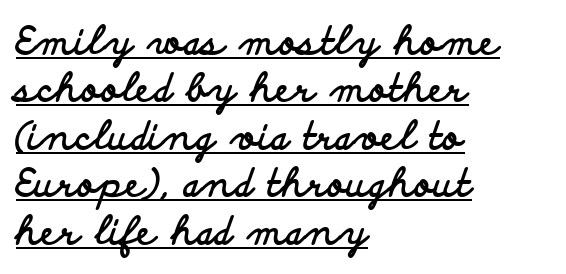
Q: Is the text bold? A: Yes.
Q: Is the text italic (slanted)? A: Yes.
Q: Is the typeface a serif or a sans-serif typeface? A: Sans-serif.
Q: Is the text underlined? A: Yes.
Q: How is the paragraph aligned? A: Left-aligned.
Q: Is the spacing between letters normal or unusually wide? A: Normal.
Q: Is the spacing between lines tight, normal or loose? A: Normal.
Q: Width (condensed, normal, or wide)? A: Wide.
Q: Stroke contrast? A: Low.
Q: x-height? A: Small.
Q: Monospaced? A: No.
